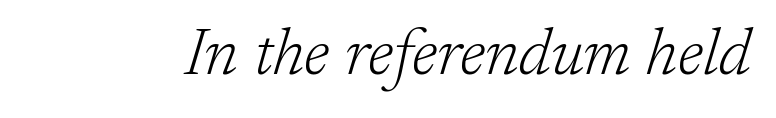
Every character sits at an angle, as italics do. Nothing unusual about the tracking: characters are spaced as the font intends. Character widths vary here, with narrow letters taking less room than wide ones. The cut favours lightness, reaching ordinary text weight at its darkest.
